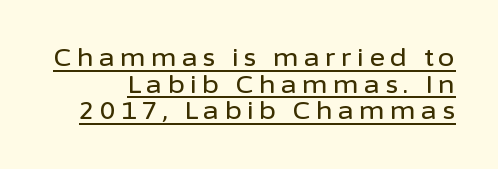
The image shows 24 px text type, upright; set tight line spacing (1.11x), unusually wide letter spacing (+0.22 em), underlined.
